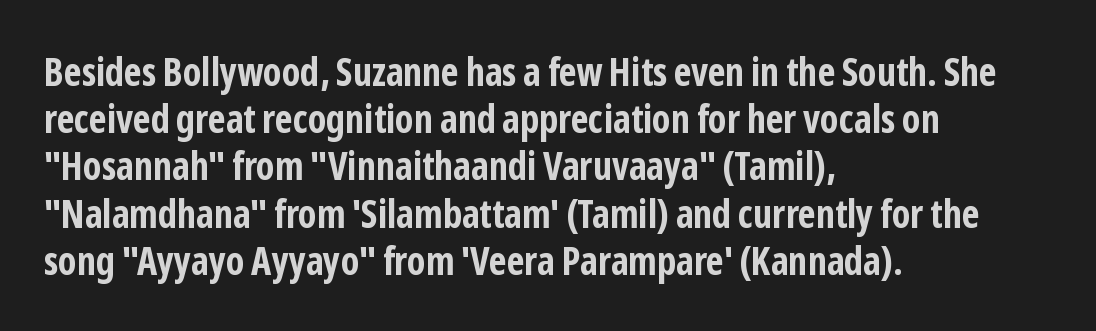
Q: Is the text bold? A: Yes.
Q: Is the text italic (slanted)? A: No, it is upright.
Q: Is the typeface a serif or a sans-serif typeface? A: Sans-serif.
Q: Is the text underlined? A: No.
Q: How is the paragraph aligned? A: Left-aligned.
Q: Is the spacing between letters normal or unusually wide? A: Normal.
Q: Width (condensed, normal, or wide)? A: Condensed.
Q: Stroke contrast? A: Low.
Q: x-height? A: Medium.
Q: Monospaced? A: No.
